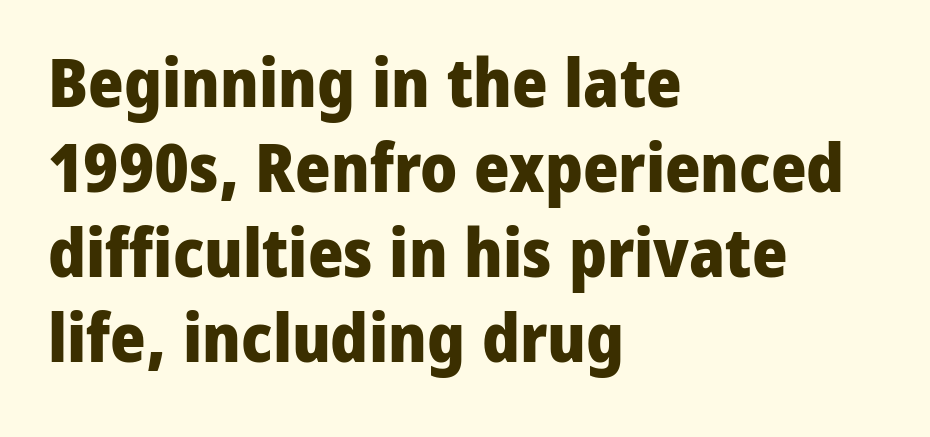
Q: Is the text bold? A: Yes.
Q: Is the text italic (slanted)? A: No, it is upright.
Q: Is the typeface a serif or a sans-serif typeface? A: Sans-serif.
Q: Is the text underlined? A: No.
Q: How is the paragraph aligned? A: Left-aligned.
Q: Is the spacing between letters normal or unusually wide? A: Normal.
Q: Is the spacing between lines tight, normal or loose? A: Normal.
Q: Width (condensed, normal, or wide)? A: Normal.
Q: Stroke contrast? A: Low.
Q: x-height? A: Medium.
Q: Monospaced? A: No.
